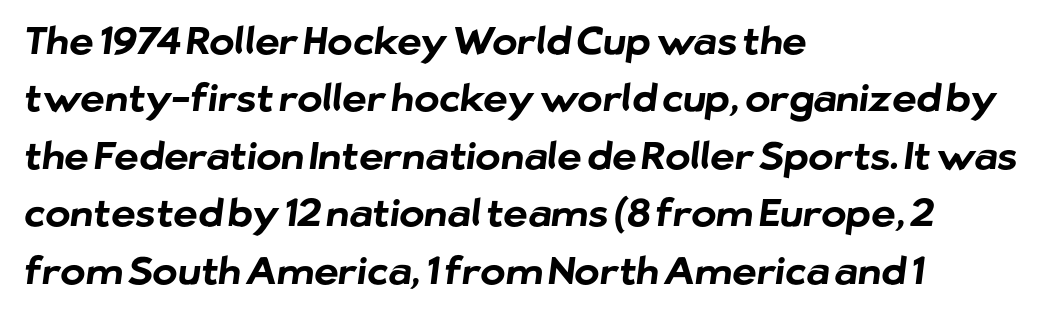
Q: Is the text bold? A: Yes.
Q: Is the typeface a serif or a sans-serif typeface? A: Sans-serif.
Q: Is the text underlined? A: No.
Q: How is the paragraph aligned? A: Left-aligned.
Q: Is the spacing between letters normal or unusually wide? A: Normal.
Q: Is the spacing between lines tight, normal or loose? A: Normal.
Q: Width (condensed, normal, or wide)? A: Normal.
Q: Stroke contrast? A: Low.
Q: x-height? A: Medium.
Q: Monospaced? A: No.
